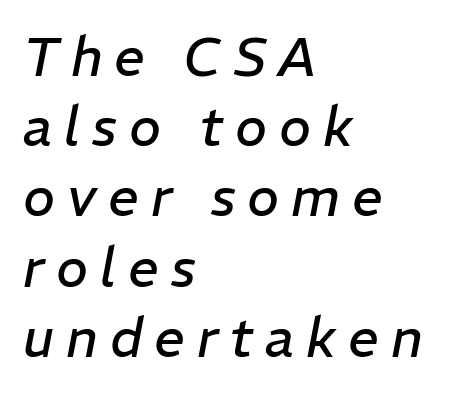
{"italic": "yes", "lean": "right", "slant_degrees": 11, "bold": "no", "weight": "regular", "width": "normal", "stroke_contrast": "low", "x_height": "medium", "monospaced": "no", "underline": "no", "align": "left", "line_spacing": "normal", "line_spacing_ratio": 1.3, "letter_spacing": "wide", "letter_spacing_em": 0.22, "glyph_px": 54}
